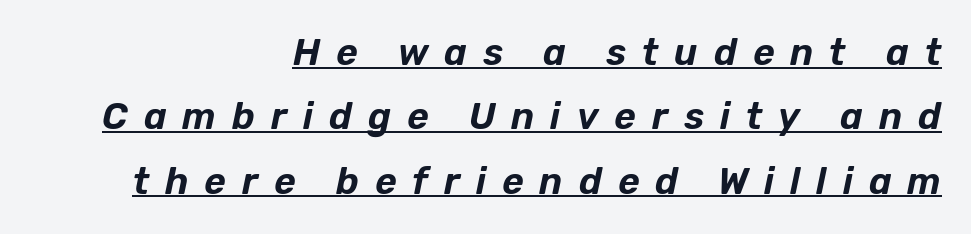
{"italic": "yes", "lean": "right", "slant_degrees": 12, "width": "normal", "stroke_contrast": "low", "x_height": "medium", "monospaced": "no", "underline": "yes", "align": "right", "line_spacing_ratio": 1.74, "letter_spacing": "wide", "letter_spacing_em": 0.43, "glyph_px": 37}
